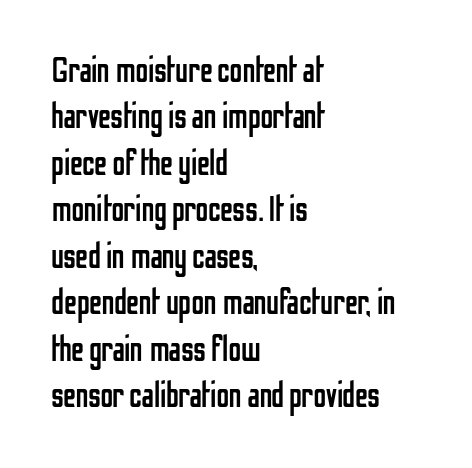
Q: Is the text bold? A: No.
Q: Is the text italic (slanted)? A: No, it is upright.
Q: Is the typeface a serif or a sans-serif typeface? A: Sans-serif.
Q: Is the text underlined? A: No.
Q: How is the paragraph aligned? A: Left-aligned.
Q: Is the spacing between letters normal or unusually wide? A: Normal.
Q: Is the spacing between lines tight, normal or loose? A: Normal.
Q: Width (condensed, normal, or wide)? A: Condensed.
Q: Stroke contrast? A: Low.
Q: x-height? A: Medium.
Q: Monospaced? A: No.
